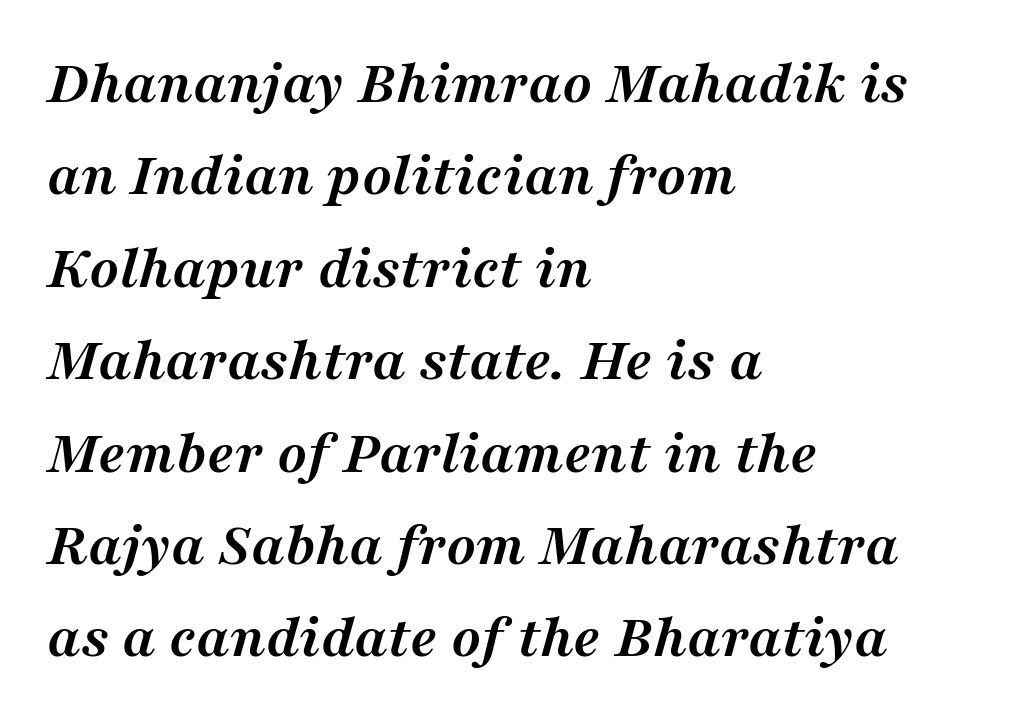
What's the leading like? Ordinary, nothing unusual. There's an unmistakable incline to the writing here. Typesetter's note: full bold, strokes at maximum text heaviness. There is no visible air inserted between adjacent glyphs.
